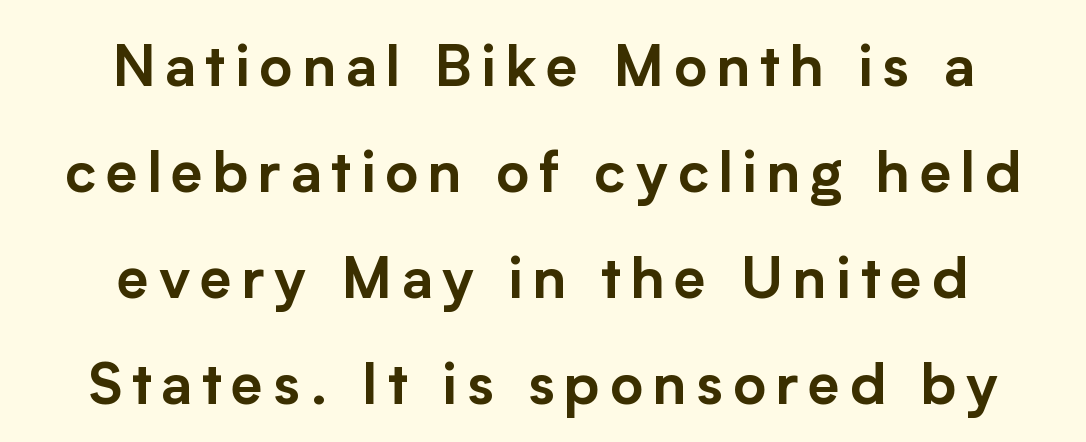
{"serif": "no", "italic": "no", "width": "normal", "stroke_contrast": "low", "x_height": "medium", "monospaced": "no", "underline": "no", "align": "center", "line_spacing_ratio": 1.86, "glyph_px": 57}
